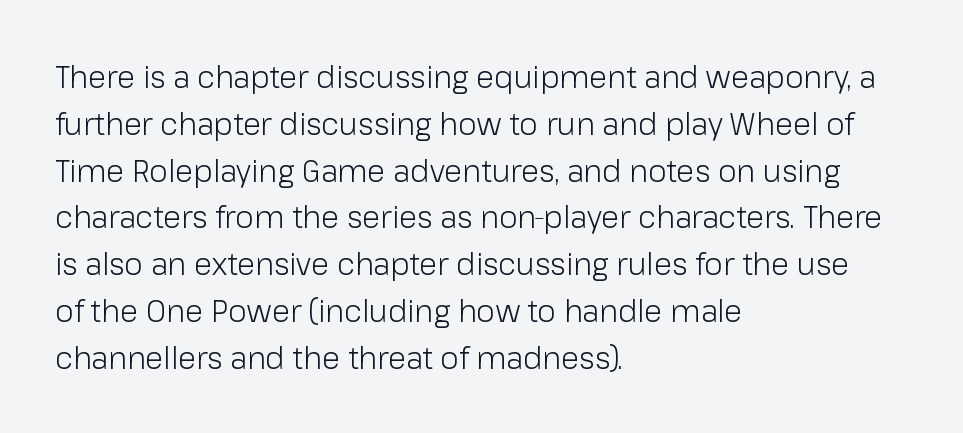
The image shows 30 px light sans-serif type, upright; set left-aligned, normal line spacing (1.56x), normal letter spacing, not underlined; low stroke contrast and a medium x-height.
